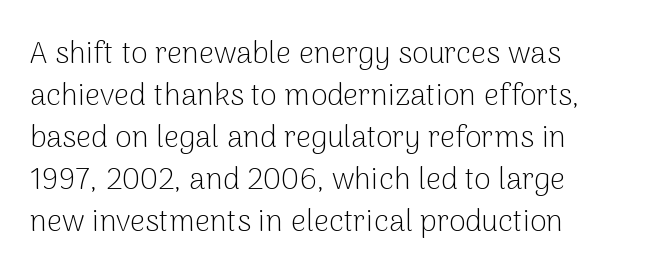
{"serif": "no", "italic": "no", "bold": "no", "weight": "light", "width": "normal", "stroke_contrast": "low", "x_height": "medium", "monospaced": "no", "underline": "no", "align": "left", "line_spacing": "normal", "line_spacing_ratio": 1.4, "letter_spacing": "normal", "letter_spacing_em": 0.0, "glyph_px": 30}
